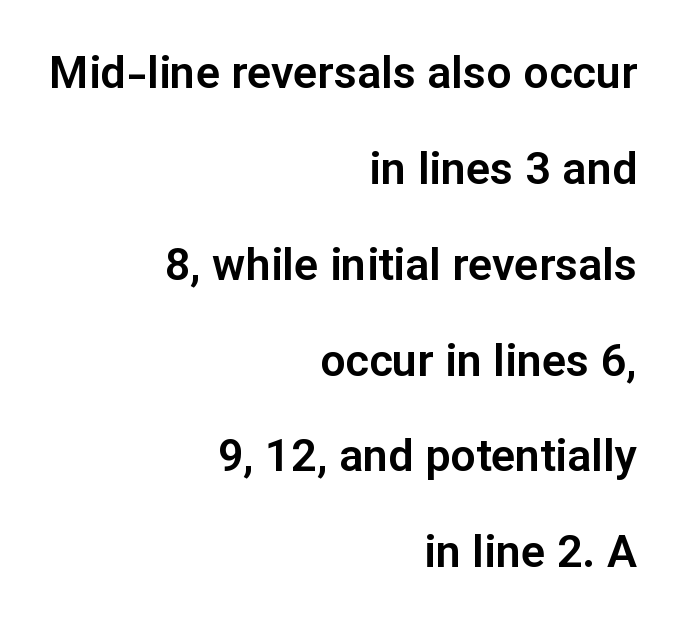
Q: Is the text italic (slanted)? A: No, it is upright.
Q: Is the typeface a serif or a sans-serif typeface? A: Sans-serif.
Q: Is the text underlined? A: No.
Q: How is the paragraph aligned? A: Right-aligned.
Q: Is the spacing between letters normal or unusually wide? A: Normal.
Q: Is the spacing between lines tight, normal or loose? A: Loose.
Q: Width (condensed, normal, or wide)? A: Normal.
Q: Stroke contrast? A: Low.
Q: x-height? A: Medium.
Q: Monospaced? A: No.
